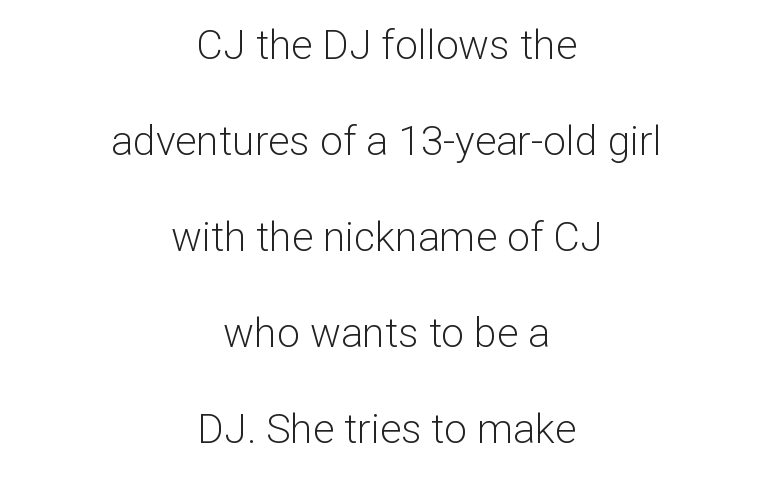
The image shows 41 px light sans-serif type, upright; set centered, loose line spacing (2.34x), normal letter spacing, not underlined; low stroke contrast and a medium x-height.
